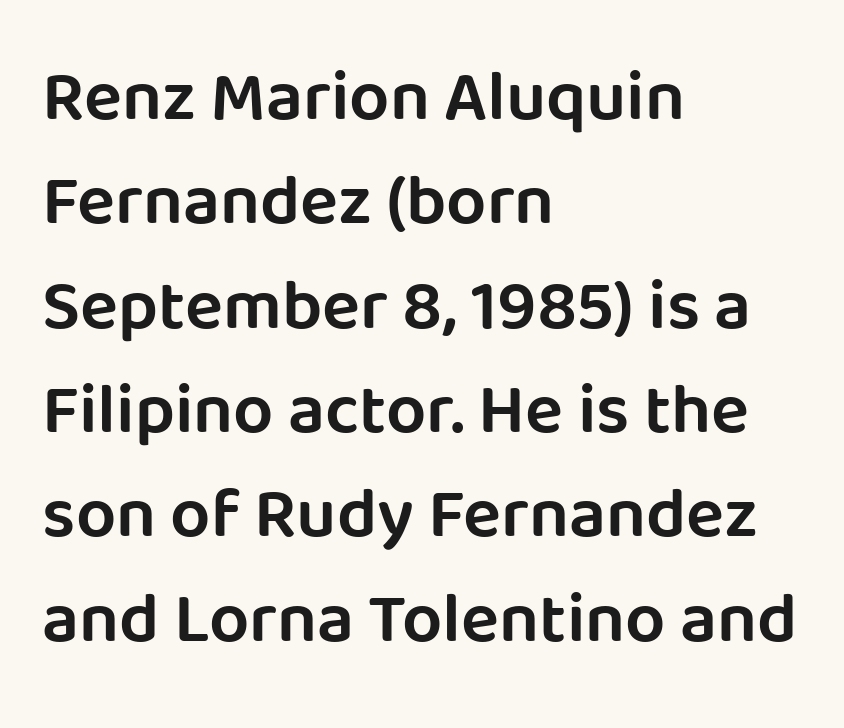
{"serif": "no", "italic": "no", "bold": "semi", "weight": "semibold", "width": "normal", "stroke_contrast": "low", "x_height": "large", "monospaced": "no", "underline": "no", "align": "left", "line_spacing": "normal", "line_spacing_ratio": 1.47, "letter_spacing": "normal", "letter_spacing_em": 0.0, "glyph_px": 71}
